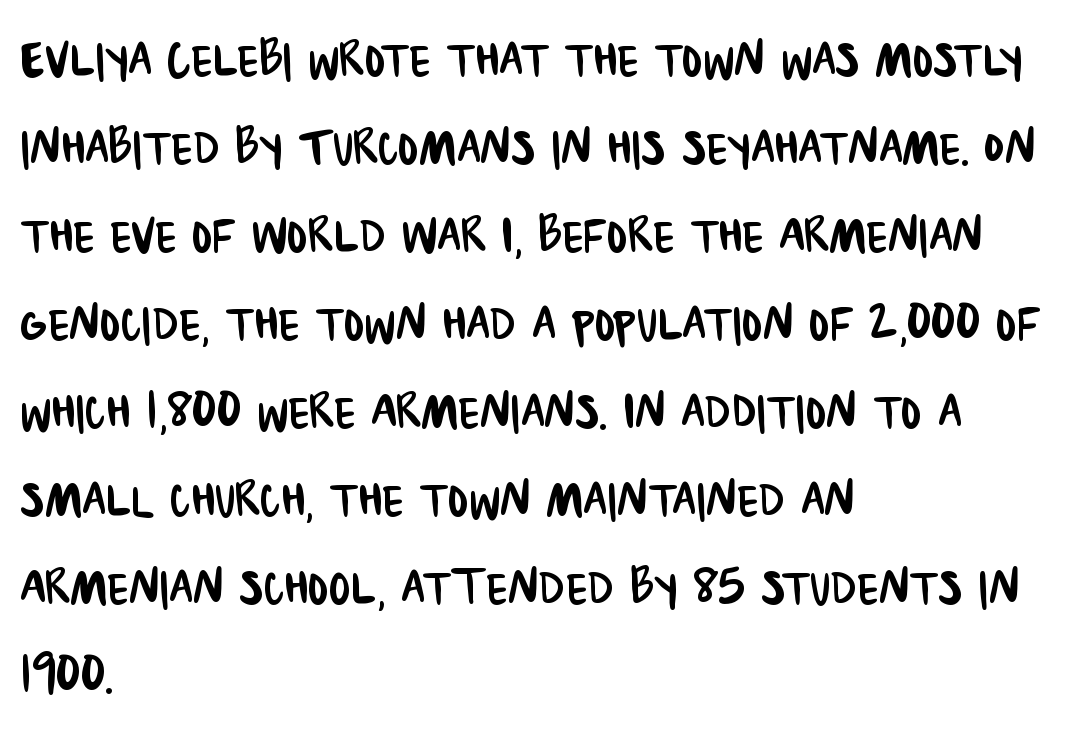
Q: Is the typeface a serif or a sans-serif typeface? A: Sans-serif.
Q: Is the text underlined? A: No.
Q: How is the paragraph aligned? A: Left-aligned.
Q: Is the spacing between letters normal or unusually wide? A: Normal.
Q: Is the spacing between lines tight, normal or loose? A: Normal.
Q: Width (condensed, normal, or wide)? A: Condensed.
Q: Stroke contrast? A: Low.
Q: x-height? A: Large.
Q: Monospaced? A: No.
